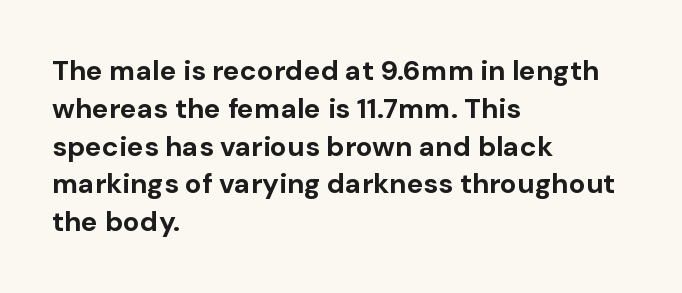
Q: Is the text bold? A: Yes.
Q: Is the text italic (slanted)? A: No, it is upright.
Q: Is the typeface a serif or a sans-serif typeface? A: Sans-serif.
Q: Is the text underlined? A: No.
Q: How is the paragraph aligned? A: Left-aligned.
Q: Is the spacing between letters normal or unusually wide? A: Normal.
Q: Is the spacing between lines tight, normal or loose? A: Normal.
Q: Width (condensed, normal, or wide)? A: Normal.
Q: Stroke contrast? A: Low.
Q: x-height? A: Medium.
Q: Monospaced? A: No.
